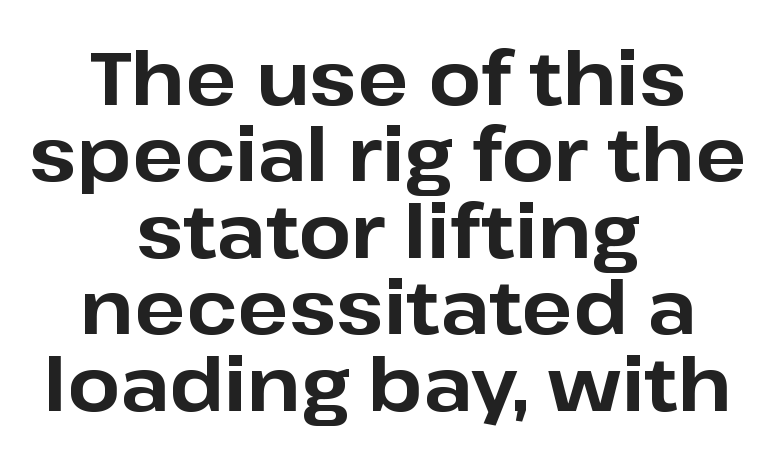
Q: Is the text bold? A: Yes.
Q: Is the text italic (slanted)? A: No, it is upright.
Q: Is the typeface a serif or a sans-serif typeface? A: Sans-serif.
Q: Is the text underlined? A: No.
Q: How is the paragraph aligned? A: Centered.
Q: Is the spacing between letters normal or unusually wide? A: Normal.
Q: Is the spacing between lines tight, normal or loose? A: Tight.
Q: Width (condensed, normal, or wide)? A: Normal.
Q: Stroke contrast? A: Low.
Q: x-height? A: Medium.
Q: Monospaced? A: No.
